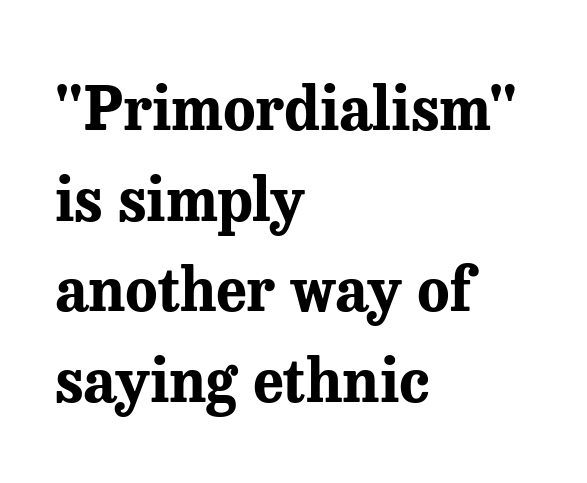
The image shows 60 px bold serif type, upright; set left-aligned, normal line spacing (1.51x), normal letter spacing, not underlined; medium stroke contrast and a medium x-height.
